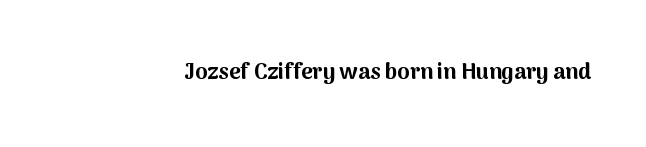
{"italic": "no", "bold": "yes", "underline": "no", "letter_spacing": "normal", "letter_spacing_em": 0.0, "glyph_px": 22}
